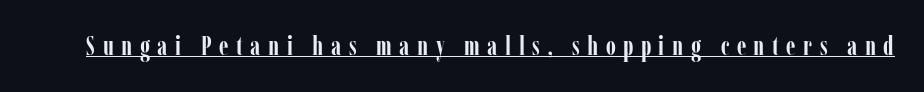
Q: Is the text bold? A: Yes.
Q: Is the text italic (slanted)? A: No, it is upright.
Q: Is the text underlined? A: Yes.
Q: Is the spacing between letters normal or unusually wide? A: Unusually wide.
